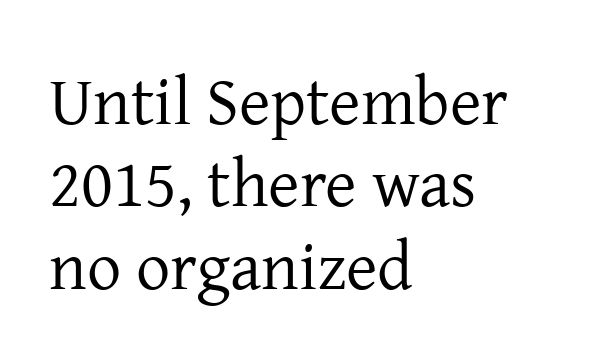
The typesetter chose a ragged-right arrangement here. Each stroke keeps to a modest, everyday thickness or less. A bare baseline throughout the passage. Posture: upright roman. Spacing between characters is what you'd get straight out of the box. Here the designer chose a conventional face with non-uniform glyph widths.
